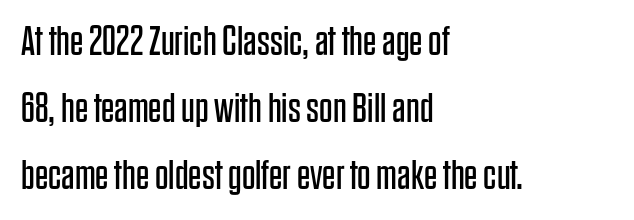
{"serif": "no", "italic": "no", "bold": "no", "weight": "regular", "width": "condensed", "stroke_contrast": "low", "x_height": "large", "monospaced": "no", "underline": "no", "align": "left", "line_spacing": "normal", "line_spacing_ratio": 1.6, "letter_spacing": "normal", "letter_spacing_em": 0.0, "glyph_px": 42}
